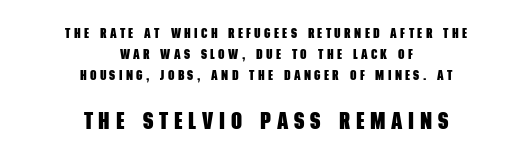
Q: Is the text bold? A: Yes.
Q: Is the text underlined? A: No.
Q: How is the paragraph aligned? A: Centered.
Q: Is the spacing between letters normal or unusually wide? A: Unusually wide.
Q: Is the spacing between lines tight, normal or loose? A: Normal.
Q: Which block of text is set in a larger size, the first (top) or the second (bottom)? A: The second (bottom) one.
